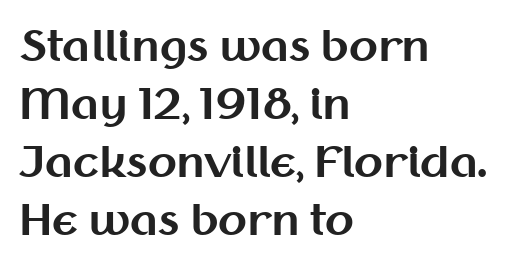
This is roman type, the default non-slanted kind. A student would call this left alignment; a typographer would say flush left, rag right. You could call the tracking neutral — neither tight nor loose. Decoration check: the copy has no underline.
